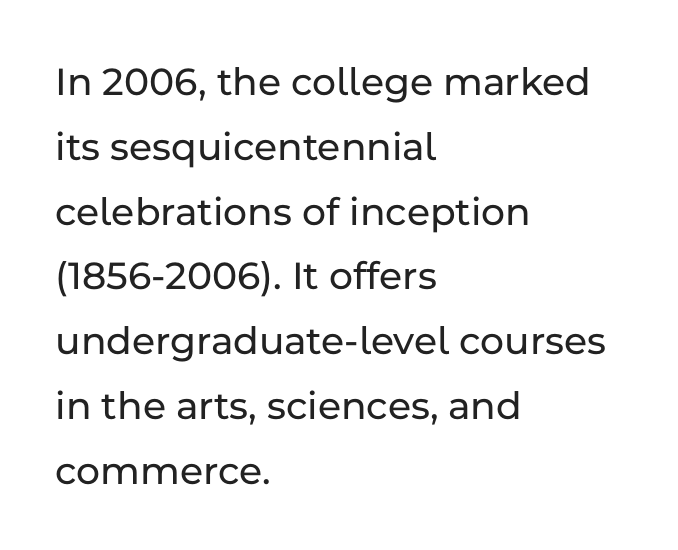
Visually the block forms a straight wall on the left and a jagged coastline on the right. Font category for this specimen: sans-serif. Unmarked baselines from the first word to the last. Notice how the stems are strictly vertical — no italics here. Looks like regular typesetting: each glyph gets only the width it needs. Between one letter and the next there's only the usual sliver of space.
